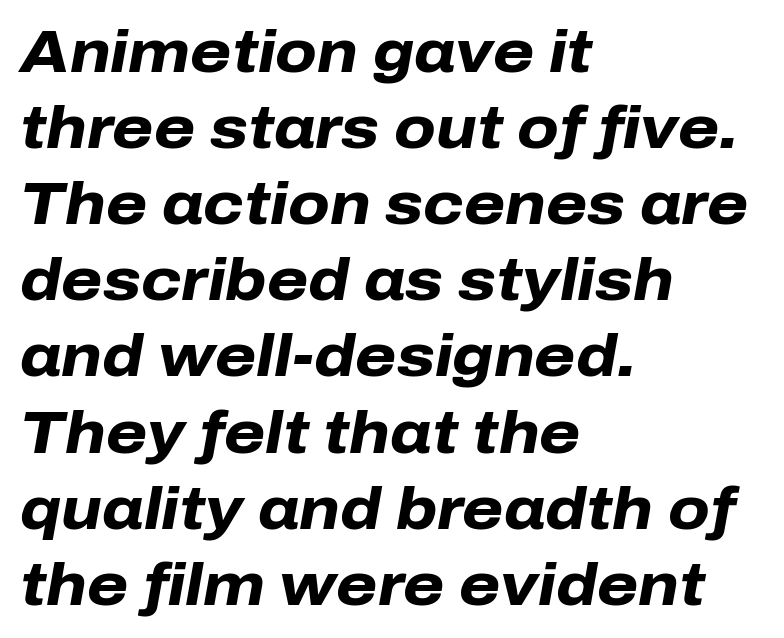
{"italic": "yes", "lean": "right", "slant_degrees": 10, "bold": "yes", "weight": "heavy", "width": "normal", "stroke_contrast": "low", "x_height": "medium", "monospaced": "no", "underline": "no", "align": "left", "line_spacing": "normal", "line_spacing_ratio": 1.29, "letter_spacing": "normal", "letter_spacing_em": 0.0, "glyph_px": 59}
